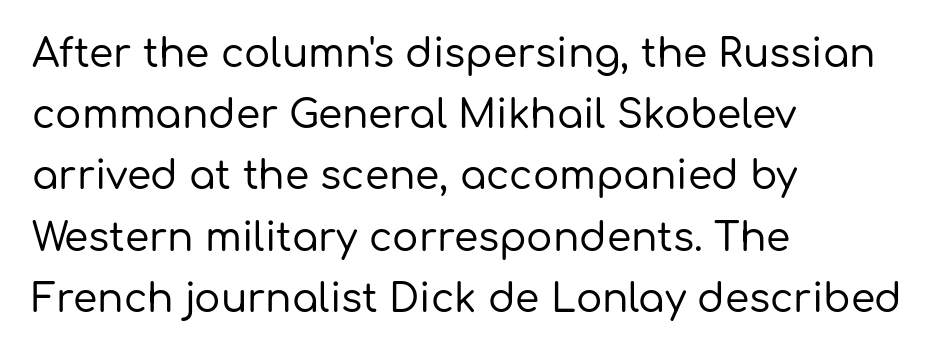
The tracking reads as untouched default to a designer's eye. Just letters on the line, the space beneath them empty. Each letter keeps its own natural width here, so spacing adapts to shape. The vertical gap from one line to the next is medium. Nothing sits at the stroke ends, so this counts as sans-serif.
